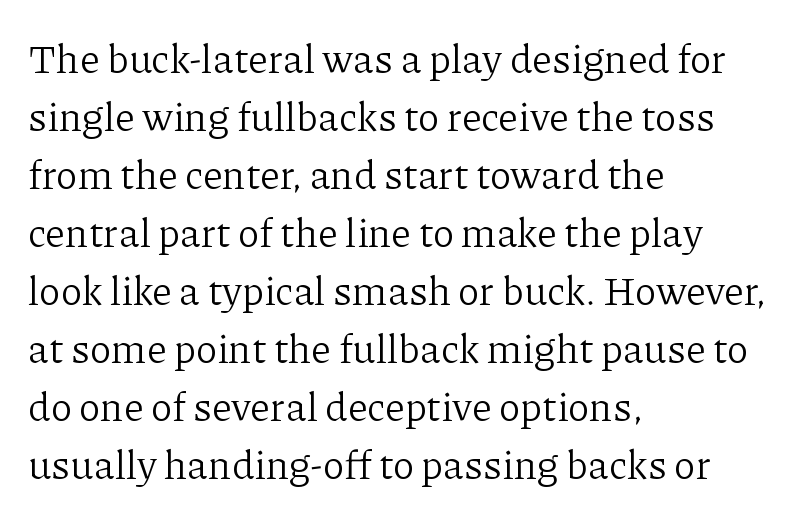
Q: Is the text bold? A: No.
Q: Is the text italic (slanted)? A: No, it is upright.
Q: Is the typeface a serif or a sans-serif typeface? A: Serif.
Q: Is the text underlined? A: No.
Q: How is the paragraph aligned? A: Left-aligned.
Q: Is the spacing between letters normal or unusually wide? A: Normal.
Q: Is the spacing between lines tight, normal or loose? A: Normal.
Q: Width (condensed, normal, or wide)? A: Normal.
Q: Stroke contrast? A: Low.
Q: x-height? A: Medium.
Q: Monospaced? A: No.
